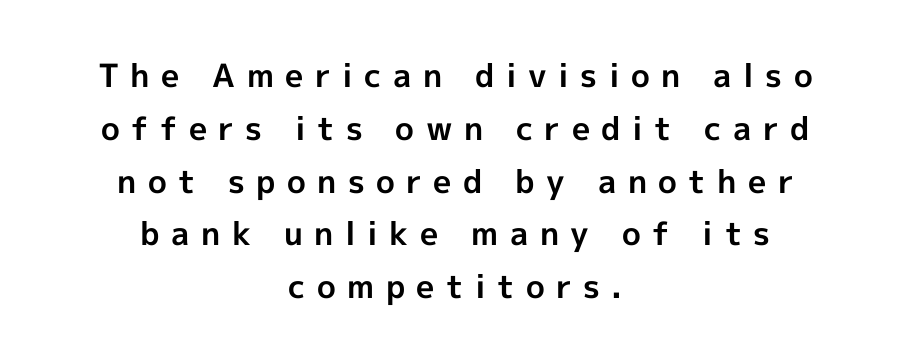
Type style note: lacks serifs. Proportional: the letters do not fall into vertical columns. This rendering features lettering with no underline. If you measured baseline to baseline, you'd find a middling distance. How are the letters spaced? Widely, with obvious added tracking. In CSS terms this would be text-align: center.
